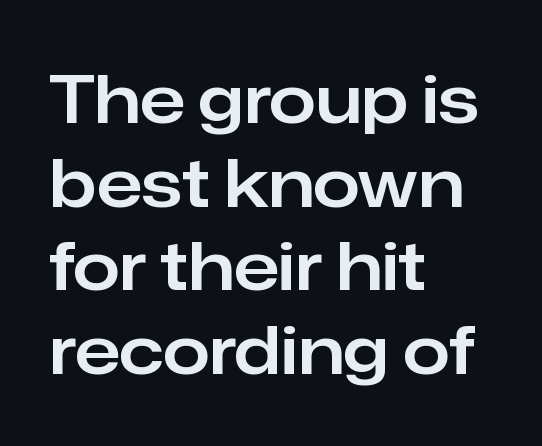
Quick note: not italic, upright. Glyph-to-glyph distance matches everyday printed text. The rendering uses natural spacing where letterforms have individual widths. One glance says typical: line gaps are just what's usual. This is sans-serif lettering, the kind often seen on screens and signage.
